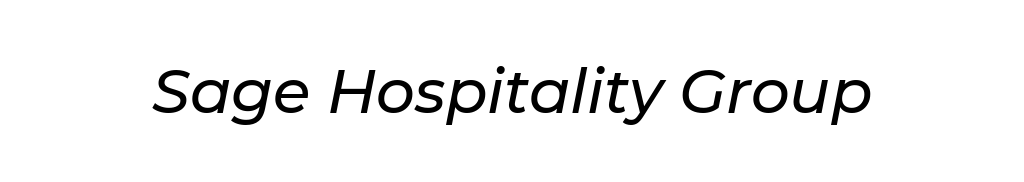
The image shows 61 px text type, italic (leaning right); set normal letter spacing, not underlined; low stroke contrast and a medium x-height.
